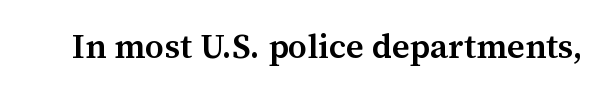
{"serif": "yes", "italic": "no", "bold": "semi", "weight": "semibold", "width": "normal", "stroke_contrast": "medium", "x_height": "medium", "monospaced": "no", "underline": "no", "letter_spacing": "normal", "letter_spacing_em": 0.0, "glyph_px": 34}
